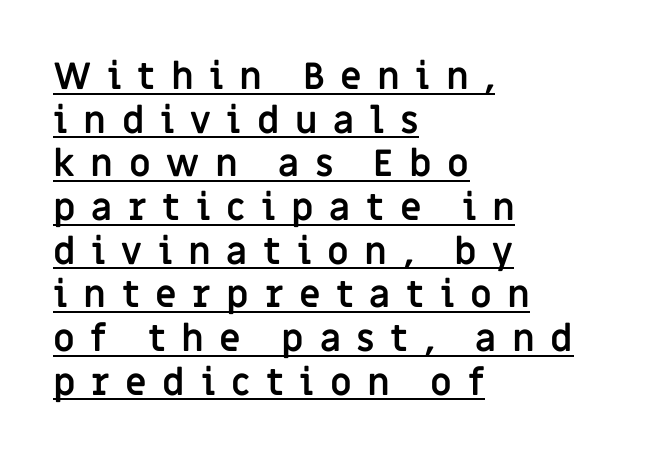
Upright lettering throughout. Typographically, this falls in the sans-serif category. A full-strength bold gives these letters their thick strokes. Is the block centered? No — it sits flush against the left margin.
